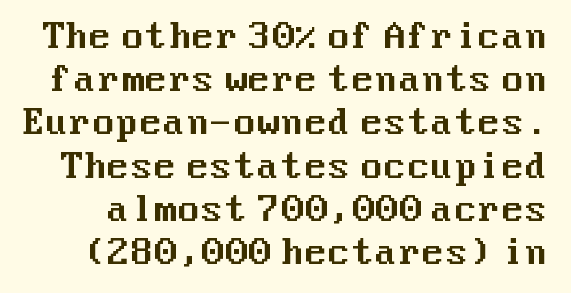
{"serif": "no", "italic": "no", "width": "normal", "stroke_contrast": "medium", "x_height": "medium", "underline": "no", "line_spacing": "normal", "line_spacing_ratio": 1.27, "letter_spacing": "normal", "letter_spacing_em": 0.0, "glyph_px": 34}
